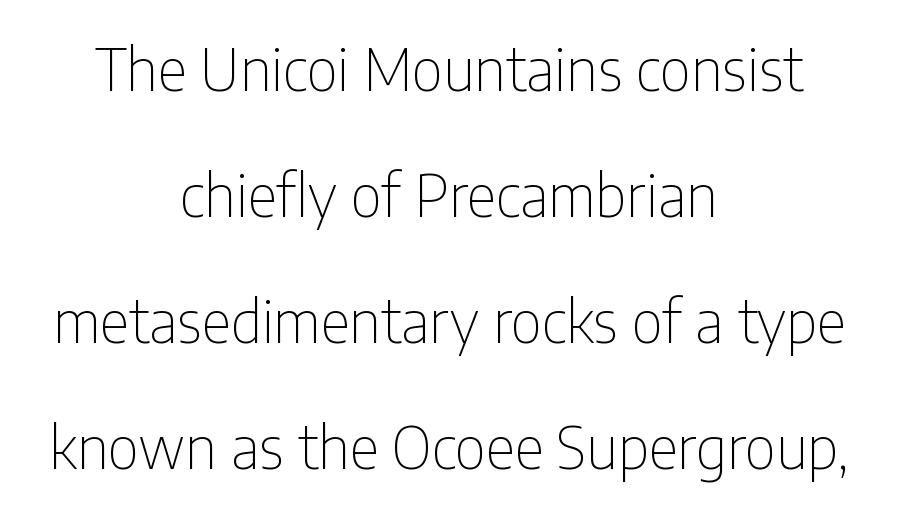
{"serif": "no", "italic": "no", "bold": "no", "weight": "thin", "width": "condensed", "stroke_contrast": "low", "x_height": "medium", "monospaced": "no", "underline": "no", "align": "center", "line_spacing": "loose", "line_spacing_ratio": 2.17, "letter_spacing": "normal", "letter_spacing_em": 0.0, "glyph_px": 58}
